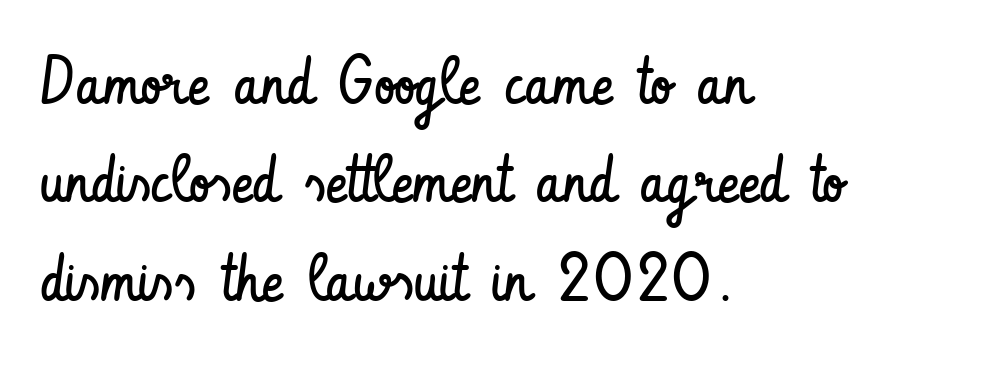
Q: Is the text bold? A: No.
Q: Is the text italic (slanted)? A: No, it is upright.
Q: Is the typeface a serif or a sans-serif typeface? A: Sans-serif.
Q: Is the text underlined? A: No.
Q: How is the paragraph aligned? A: Left-aligned.
Q: Is the spacing between letters normal or unusually wide? A: Normal.
Q: Is the spacing between lines tight, normal or loose? A: Normal.
Q: Width (condensed, normal, or wide)? A: Condensed.
Q: Stroke contrast? A: Low.
Q: x-height? A: Small.
Q: Monospaced? A: No.
